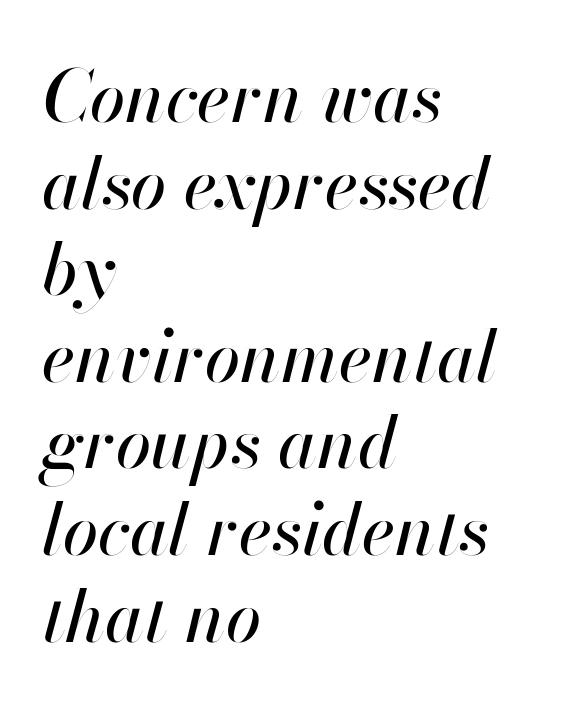
{"italic": "yes", "lean": "right", "slant_degrees": 13, "width": "normal", "stroke_contrast": "high", "x_height": "small", "monospaced": "no", "underline": "no", "align": "left", "line_spacing_ratio": 1.22, "letter_spacing": "normal", "letter_spacing_em": 0.0, "glyph_px": 71}
